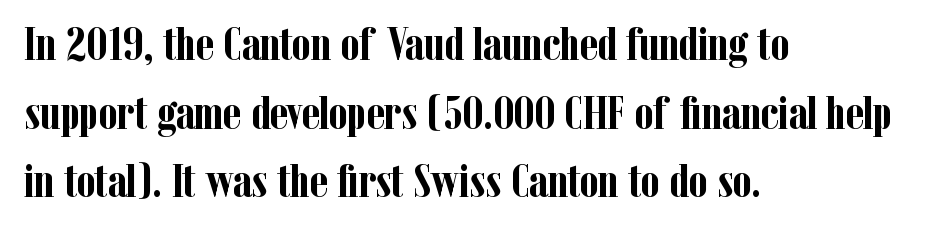
Q: Is the text bold? A: Yes.
Q: Is the text italic (slanted)? A: No, it is upright.
Q: Is the typeface a serif or a sans-serif typeface? A: Serif.
Q: Is the text underlined? A: No.
Q: How is the paragraph aligned? A: Left-aligned.
Q: Is the spacing between letters normal or unusually wide? A: Normal.
Q: Is the spacing between lines tight, normal or loose? A: Normal.
Q: Width (condensed, normal, or wide)? A: Condensed.
Q: Stroke contrast? A: Low.
Q: x-height? A: Medium.
Q: Monospaced? A: No.
